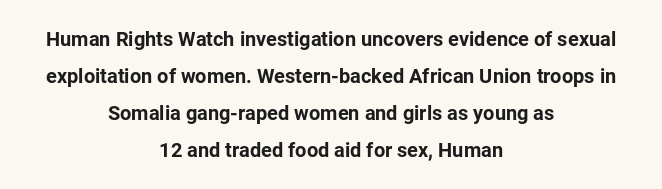
Q: Is the text bold? A: Yes.
Q: Is the text italic (slanted)? A: No, it is upright.
Q: Is the text underlined? A: No.
Q: How is the paragraph aligned? A: Centered.
Q: Is the spacing between letters normal or unusually wide? A: Normal.
